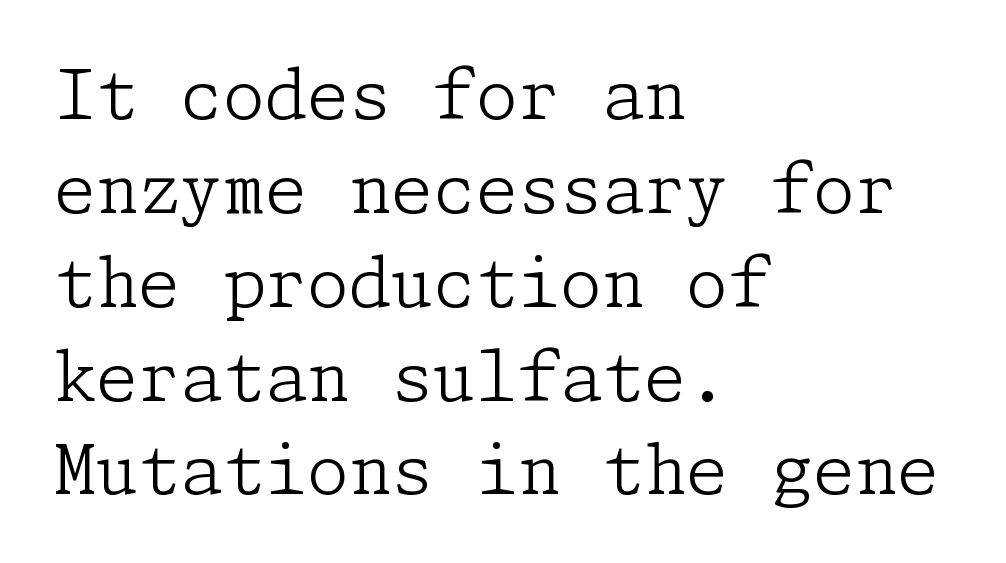
The image shows 68 px light serif type, upright; set left-aligned, normal line spacing (1.38x), normal letter spacing, not underlined; low stroke contrast and a medium x-height.
